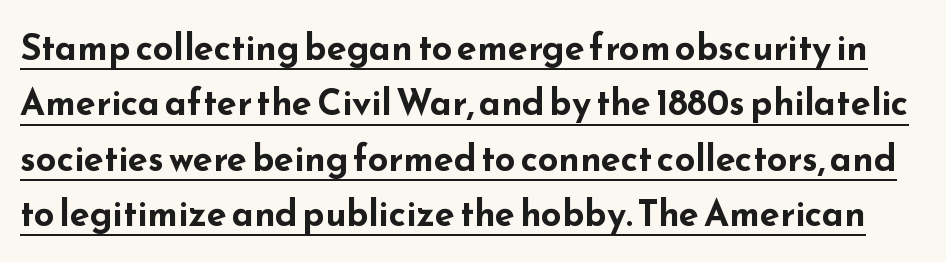
Honestly, the letter spacing is just normal — you wouldn't notice it. I'd describe the lettering as bold — thick and assertive. The string is rendered with underlining switched on. Proportional: the letters do not fall into vertical columns.
